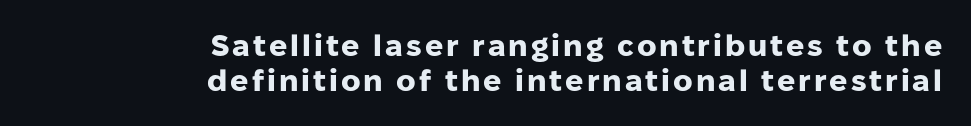
The image shows 30 px heavy sans-serif type, upright; set right-aligned, line spacing 1.16x, not underlined; low stroke contrast and a medium x-height.
